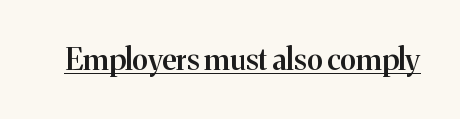
{"serif": "yes", "italic": "no", "bold": "semi", "weight": "semibold", "width": "normal", "stroke_contrast": "medium", "x_height": "medium", "monospaced": "no", "underline": "yes", "letter_spacing": "normal", "letter_spacing_em": 0.0, "glyph_px": 30}
